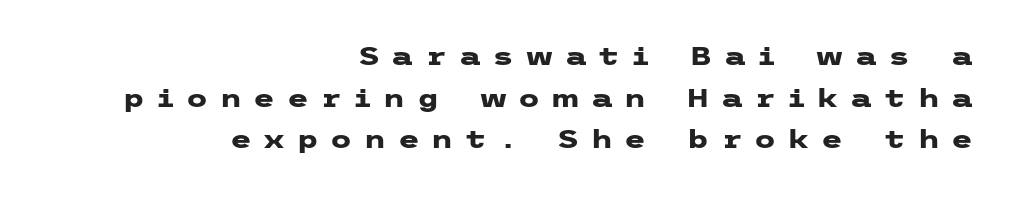
{"italic": "no", "bold": "yes", "underline": "no", "align": "right", "line_spacing": "normal", "line_spacing_ratio": 1.67, "letter_spacing": "wide", "letter_spacing_em": 0.47, "glyph_px": 25}
